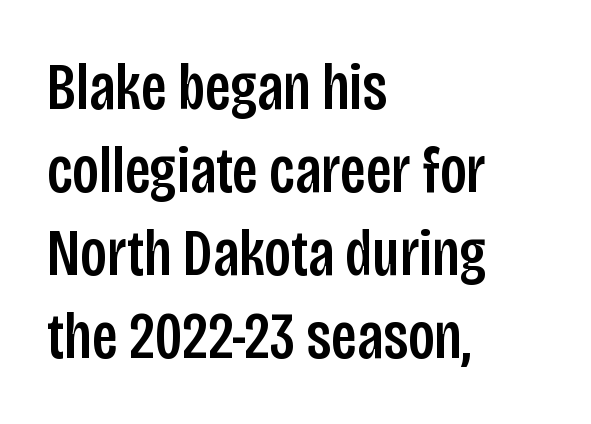
Horizontally, the lines are justified to the leading edge only. Baseline-to-baseline distance is the conventional proportion of letter height. Is this a fixed-width face? No — the glyphs have proportional, varying widths. Ascenders rise straight up at ninety degrees. The passage shown is not underscored anywhere. You could call the tracking neutral — neither tight nor loose.
